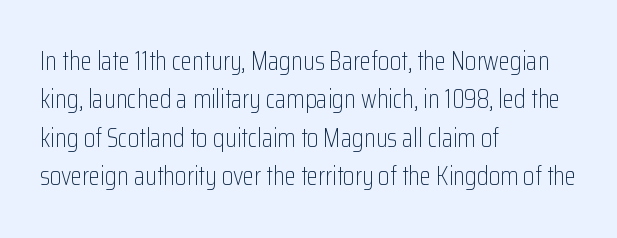
{"italic": "no", "bold": "no", "underline": "no", "align": "left", "line_spacing": "normal", "line_spacing_ratio": 1.48, "letter_spacing": "normal", "letter_spacing_em": 0.0, "glyph_px": 26}
